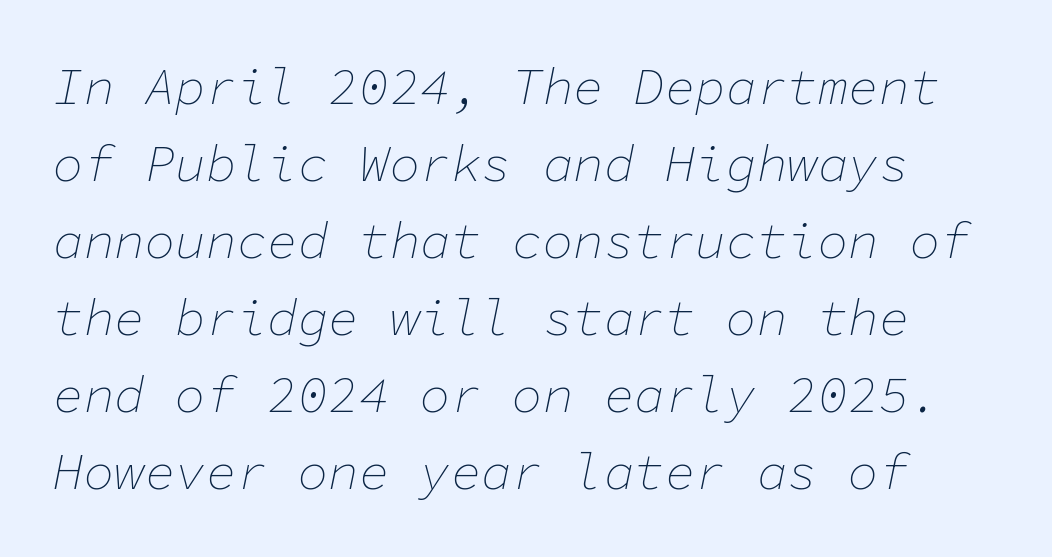
Q: Is the text bold? A: No.
Q: Is the text italic (slanted)? A: Yes, it leans right by about 11 degrees.
Q: Is the text underlined? A: No.
Q: Is the spacing between letters normal or unusually wide? A: Normal.
Q: Is the spacing between lines tight, normal or loose? A: Normal.
Q: Width (condensed, normal, or wide)? A: Normal.
Q: Stroke contrast? A: Low.
Q: x-height? A: Medium.
Q: Monospaced? A: Yes.
